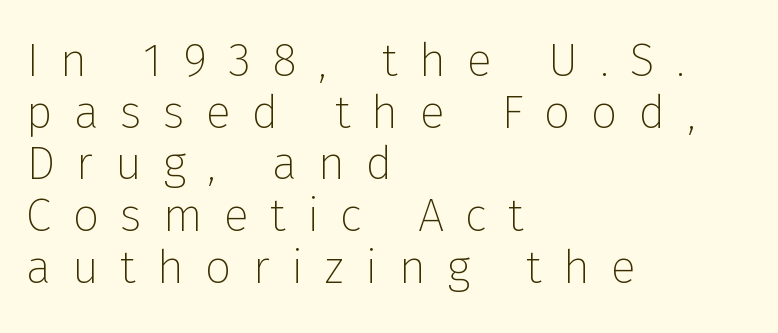
Q: Is the text bold? A: No.
Q: Is the text italic (slanted)? A: No, it is upright.
Q: Is the typeface a serif or a sans-serif typeface? A: Sans-serif.
Q: Is the text underlined? A: No.
Q: How is the paragraph aligned? A: Left-aligned.
Q: Is the spacing between letters normal or unusually wide? A: Unusually wide.
Q: Is the spacing between lines tight, normal or loose? A: Tight.
Q: Width (condensed, normal, or wide)? A: Normal.
Q: Stroke contrast? A: Low.
Q: x-height? A: Medium.
Q: Monospaced? A: No.
